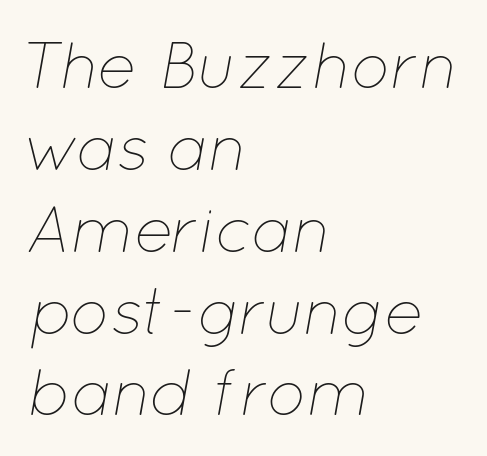
{"italic": "yes", "lean": "right", "slant_degrees": 12, "bold": "no", "weight": "thin", "width": "normal", "stroke_contrast": "low", "x_height": "medium", "monospaced": "no", "underline": "no", "align": "left", "line_spacing_ratio": 1.24, "letter_spacing": "normal", "letter_spacing_em": 0.0, "glyph_px": 66}
